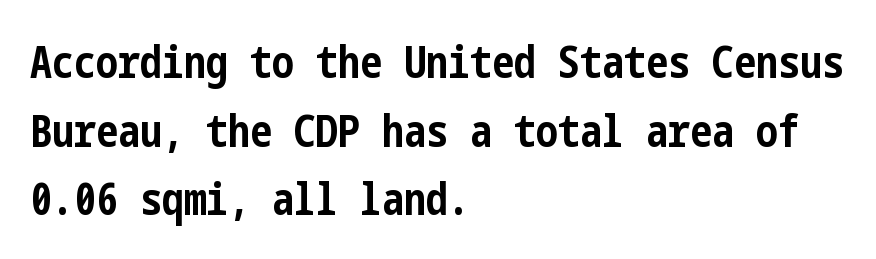
{"serif": "no", "italic": "no", "bold": "yes", "weight": "bold", "width": "condensed", "stroke_contrast": "low", "x_height": "medium", "underline": "no", "align": "left", "line_spacing": "normal", "line_spacing_ratio": 1.56, "letter_spacing": "normal", "letter_spacing_em": 0.0, "glyph_px": 44}
